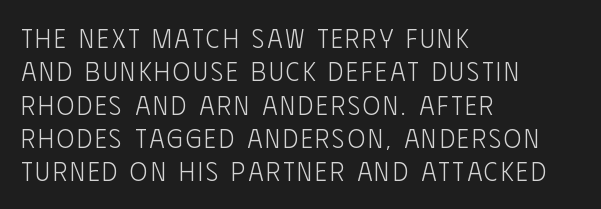
{"italic": "no", "bold": "no", "underline": "no", "align": "left", "line_spacing": "normal", "line_spacing_ratio": 1.28, "glyph_px": 26}
